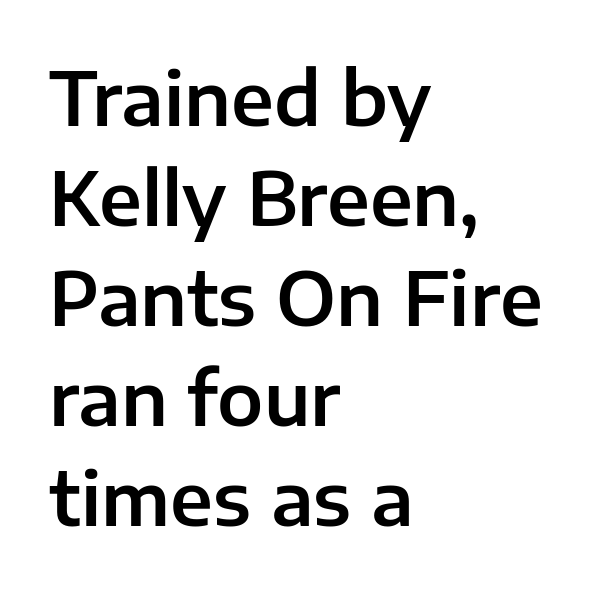
Spacing between characters is what you'd get straight out of the box. The characters display no serif detailing; their extremities are plain. The passage shown is typed in a proportional face where columns would drift. A clean baseline with only descenders dipping below it. You can tell it's not italic because the verticals are truly vertical.
